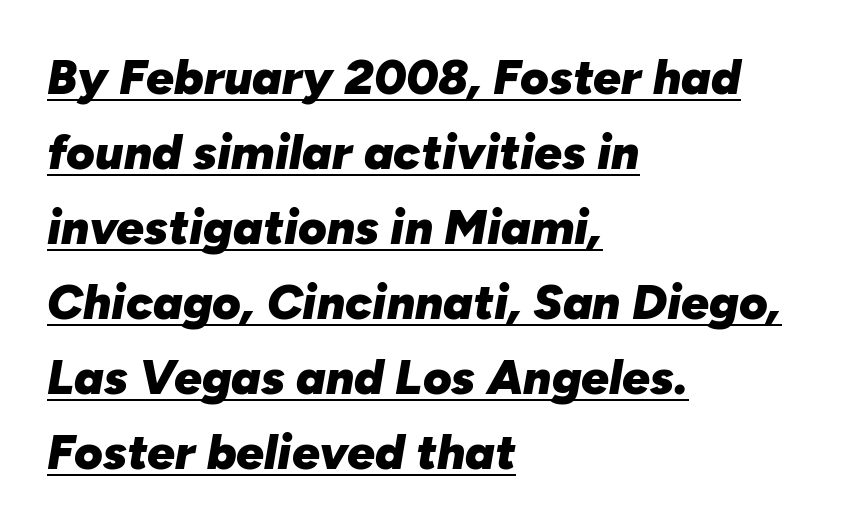
{"italic": "yes", "lean": "right", "slant_degrees": 10, "bold": "yes", "weight": "heavy", "width": "normal", "stroke_contrast": "low", "x_height": "medium", "monospaced": "no", "underline": "yes", "align": "left", "line_spacing": "normal", "line_spacing_ratio": 1.53, "letter_spacing": "normal", "letter_spacing_em": 0.0, "glyph_px": 49}
